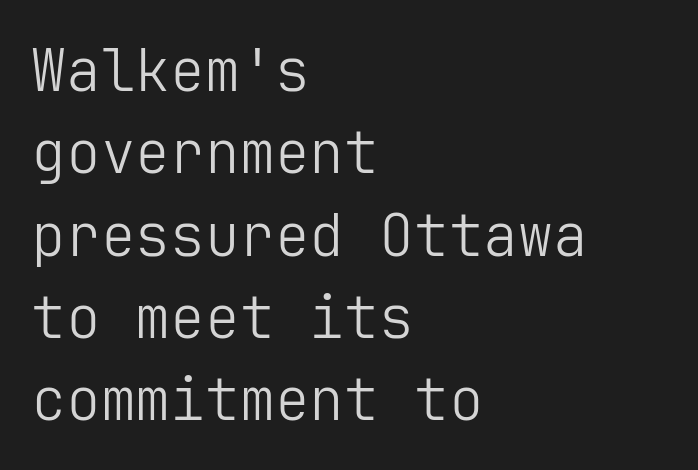
Q: Is the text bold? A: No.
Q: Is the text italic (slanted)? A: No, it is upright.
Q: Is the typeface a serif or a sans-serif typeface? A: Sans-serif.
Q: Is the text underlined? A: No.
Q: How is the paragraph aligned? A: Left-aligned.
Q: Is the spacing between letters normal or unusually wide? A: Normal.
Q: Is the spacing between lines tight, normal or loose? A: Normal.
Q: Width (condensed, normal, or wide)? A: Normal.
Q: Stroke contrast? A: Low.
Q: x-height? A: Medium.
